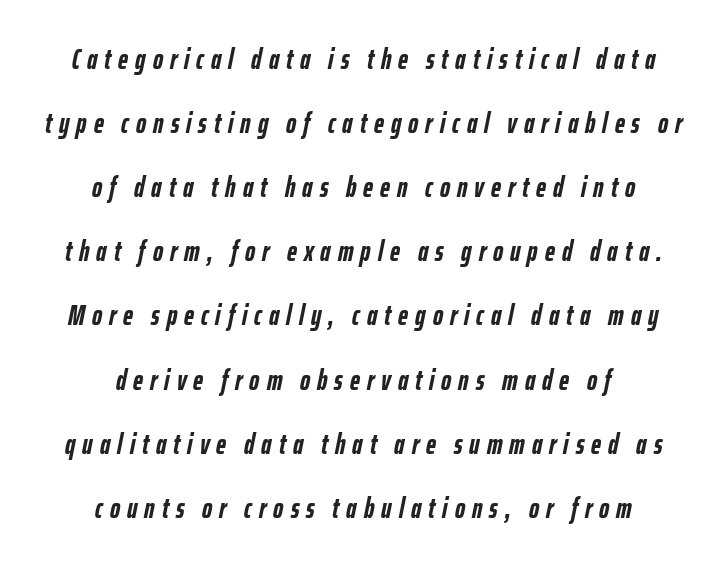
Q: Is the text bold? A: Yes.
Q: Is the text italic (slanted)? A: Yes, it leans right by about 12 degrees.
Q: Is the text underlined? A: No.
Q: How is the paragraph aligned? A: Centered.
Q: Is the spacing between letters normal or unusually wide? A: Unusually wide.
Q: Is the spacing between lines tight, normal or loose? A: Loose.
Q: Width (condensed, normal, or wide)? A: Condensed.
Q: Stroke contrast? A: Low.
Q: x-height? A: Medium.
Q: Monospaced? A: No.
